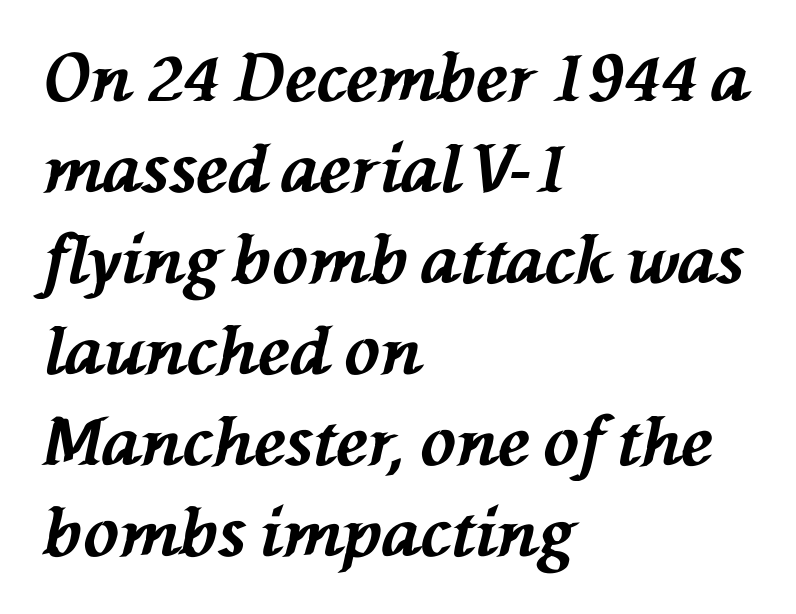
Where is the straight margin? On the left. You could not count columns in this text — the font is proportionally spaced. Quick note: underline off. The glyphs have the mass of a bold cut. The horizontal fit of the characters is conventional and even.
